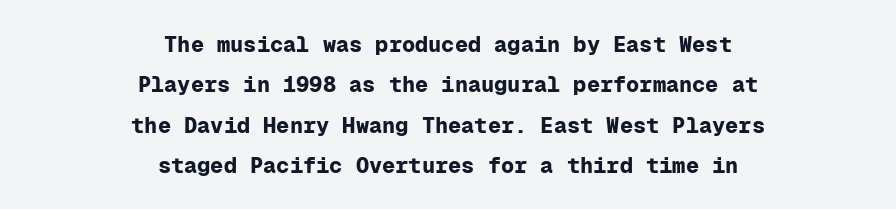
{"italic": "no", "bold": "yes", "underline": "no", "align": "center", "line_spacing_ratio": 1.83, "letter_spacing": "normal", "letter_spacing_em": 0.0, "glyph_px": 22}
